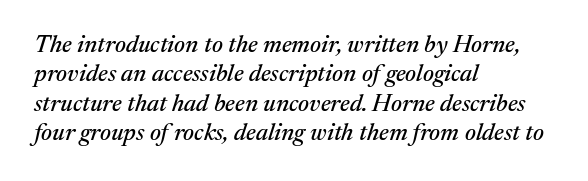
{"italic": "yes", "lean": "right", "slant_degrees": 17, "underline": "no", "align": "left", "line_spacing_ratio": 1.22, "letter_spacing": "normal", "letter_spacing_em": 0.0, "glyph_px": 24}
